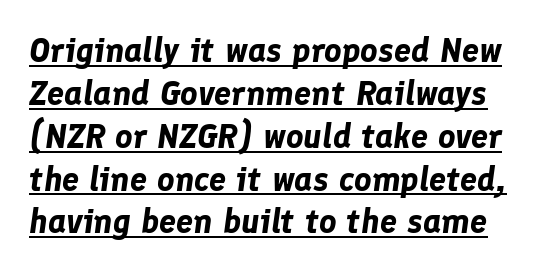
{"italic": "yes", "lean": "right", "slant_degrees": 8, "bold": "yes", "weight": "bold", "width": "normal", "stroke_contrast": "low", "x_height": "medium", "monospaced": "no", "underline": "yes", "line_spacing": "normal", "line_spacing_ratio": 1.26, "letter_spacing": "normal", "letter_spacing_em": 0.0, "glyph_px": 34}
